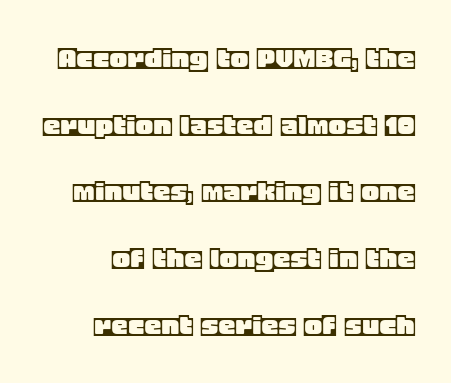
Varying glyph widths throughout — classic text-font behaviour. Caption: standard tracking, unaltered. The letters stand upright; this is a roman face. Check the space under the baseline: it is left empty. The rendering anchors every line to the right-hand side. Vertically, the passage feels expansive, rows floating well apart.
